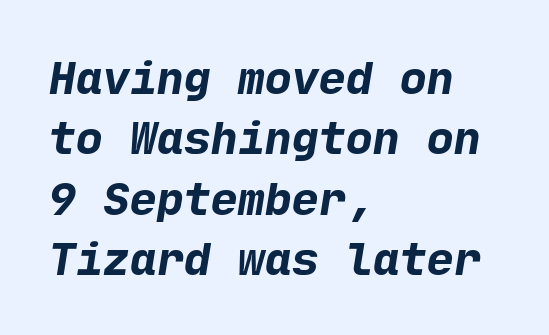
Where is the straight margin? On the left. Honestly, the letter spacing is just normal — you wouldn't notice it. Regular leading. This is heavy type, rendered in bold. These lines are composed in type without serifs.
